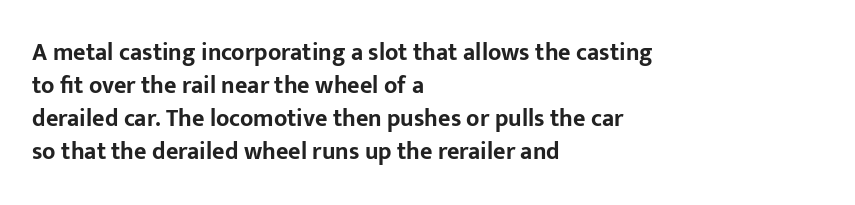
{"italic": "no", "bold": "yes", "underline": "no", "align": "left", "line_spacing": "normal", "line_spacing_ratio": 1.38, "letter_spacing": "normal", "letter_spacing_em": 0.0, "glyph_px": 24}
